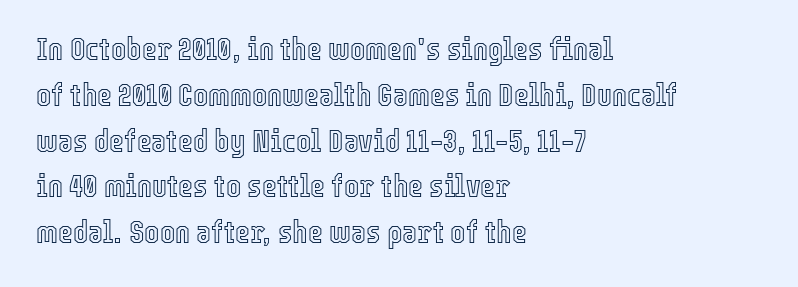
The specimen reads as upright at a glance. Each letter keeps its own natural width here, so spacing adapts to shape. Students, note that the glyphs here touch the page at normal intervals. Is there much room between lines? A standard amount, neither cramped nor airy. This rendering uses left alignment, leaving the right contour irregular.
